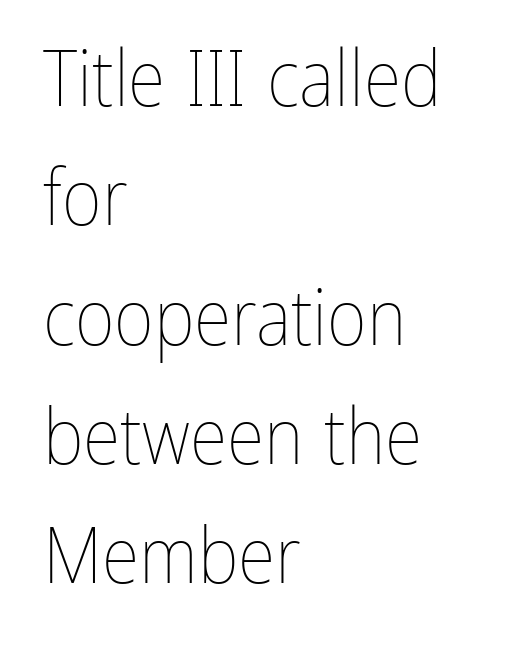
{"italic": "no", "bold": "no", "weight": "thin", "width": "condensed", "stroke_contrast": "low", "x_height": "medium", "monospaced": "no", "underline": "no", "align": "left", "line_spacing": "normal", "line_spacing_ratio": 1.55, "letter_spacing": "normal", "letter_spacing_em": 0.0, "glyph_px": 77}
